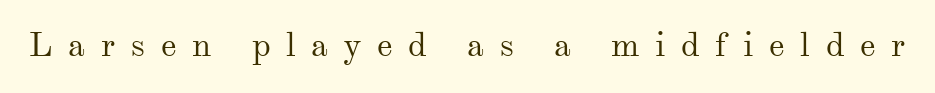
Q: Is the text bold? A: No.
Q: Is the text italic (slanted)? A: No, it is upright.
Q: Is the typeface a serif or a sans-serif typeface? A: Serif.
Q: Is the text underlined? A: No.
Q: Is the spacing between letters normal or unusually wide? A: Unusually wide.
Q: Width (condensed, normal, or wide)? A: Normal.
Q: Stroke contrast? A: Medium.
Q: x-height? A: Small.
Q: Monospaced? A: No.
